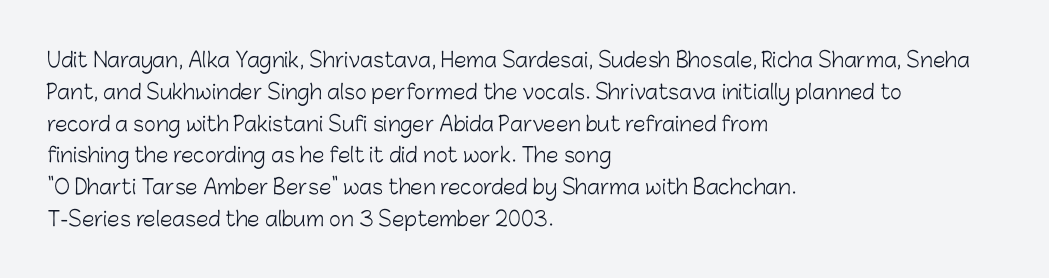
Q: Is the text bold? A: No.
Q: Is the text italic (slanted)? A: No, it is upright.
Q: Is the text underlined? A: No.
Q: How is the paragraph aligned? A: Left-aligned.
Q: Is the spacing between letters normal or unusually wide? A: Normal.
Q: Is the spacing between lines tight, normal or loose? A: Normal.
